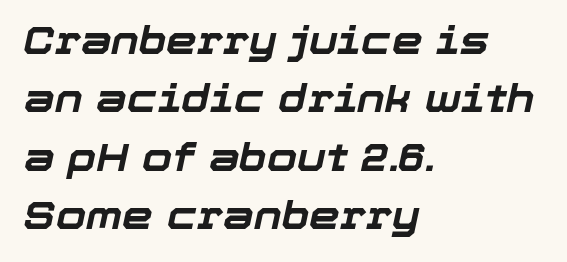
The rendering uses natural spacing where letterforms have individual widths. The passage shown has conventional tracking throughout. The passage shown is emphatically bold. The specimen omits any rule beneath the text block's lines. Which margin do the lines hug? The left one — the right edge is uneven. Rendered with sloped, italic letterforms.
